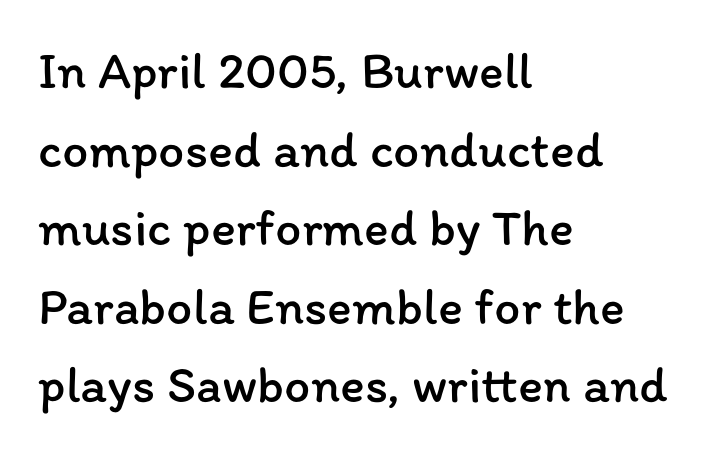
{"italic": "no", "bold": "no", "weight": "regular", "width": "normal", "stroke_contrast": "low", "x_height": "medium", "monospaced": "no", "underline": "no", "align": "left", "line_spacing": "normal", "line_spacing_ratio": 1.51, "letter_spacing": "normal", "letter_spacing_em": 0.0, "glyph_px": 52}
